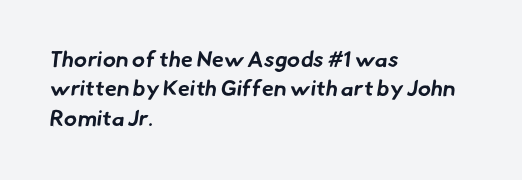
The image shows 22 px bold type; set left-aligned, normal line spacing (1.34x), normal letter spacing, not underlined.
